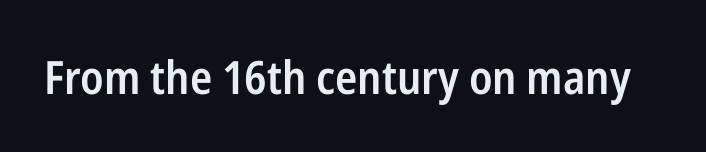
{"serif": "no", "italic": "no", "bold": "semi", "weight": "semibold", "width": "condensed", "stroke_contrast": "low", "x_height": "medium", "monospaced": "no", "underline": "no", "letter_spacing": "normal", "letter_spacing_em": 0.0, "glyph_px": 46}
